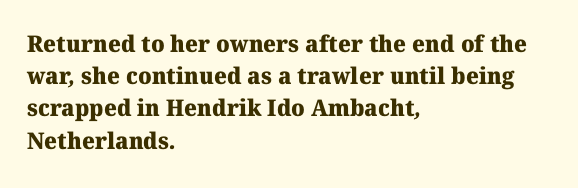
Q: Is the text bold? A: Yes.
Q: Is the text underlined? A: No.
Q: How is the paragraph aligned? A: Left-aligned.
Q: Is the spacing between letters normal or unusually wide? A: Normal.
Q: Is the spacing between lines tight, normal or loose? A: Normal.
